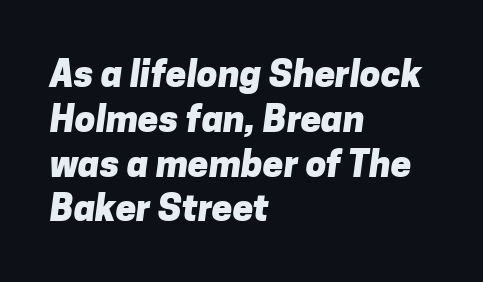
The image shows 37 px heavy sans-serif type; set left-aligned, line spacing 1.21x, normal letter spacing, not underlined; low stroke contrast and a medium x-height.
